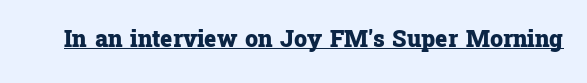
{"italic": "no", "bold": "yes", "underline": "yes", "letter_spacing": "normal", "letter_spacing_em": 0.0, "glyph_px": 23}
